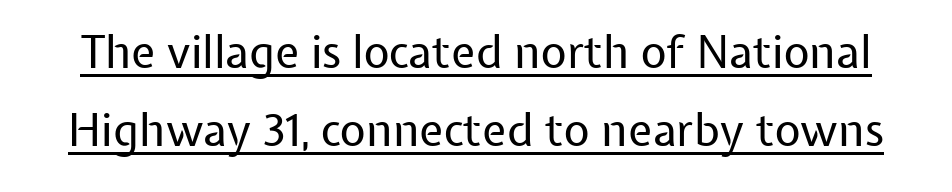
Varying glyph widths throughout — classic text-font behaviour. In terms of letterform style, serifs are entirely absent. This reads as an unemphasized weight, regular at the heaviest. Between one letter and the next there's only the usual sliver of space.
